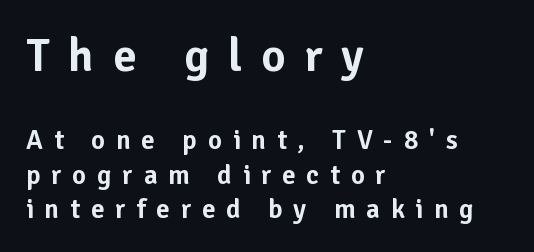
Posture: straight, roman, zero tilt. Horizontally, the lines are justified to the leading edge only. You could only call the tracking loose — the letters float apart. Grotesque or geometric, the face here clearly has no serifs. This sample has the flowing, uneven cadence of proportional lettering. Only glyphs here, with clear space below each row.
